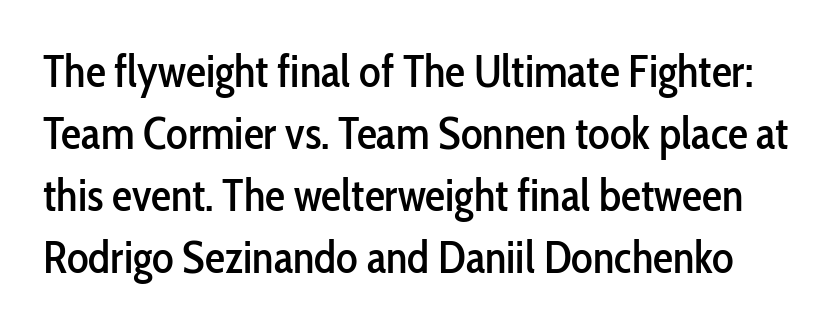
Nope, no serifs anywhere on these letters. The designer left line spacing at the default. A bare baseline throughout the passage. Think of a printed novel: that variable character pitch is what you see here. Is the letter spacing exaggerated? No — it looks like the ordinary default. Designer's note — italics off, roman on.
